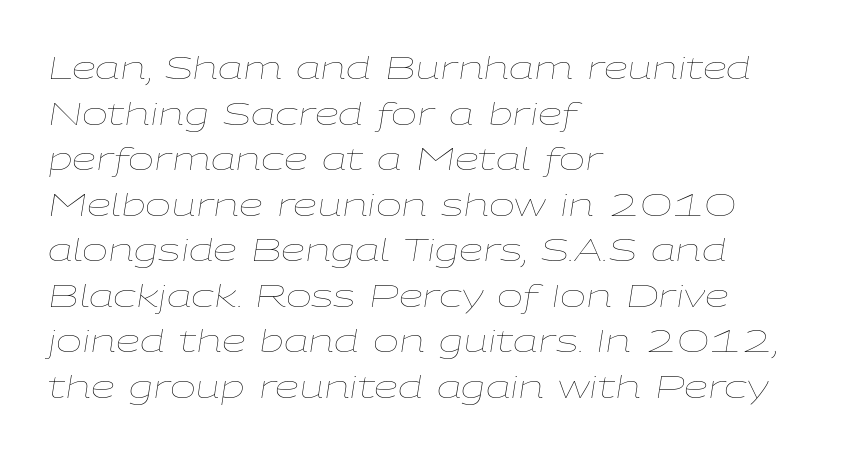
The image shows 31 px thin, wide type, italic (leaning right); set left-aligned, normal line spacing (1.47x), normal letter spacing, not underlined; low stroke contrast and a medium x-height.
